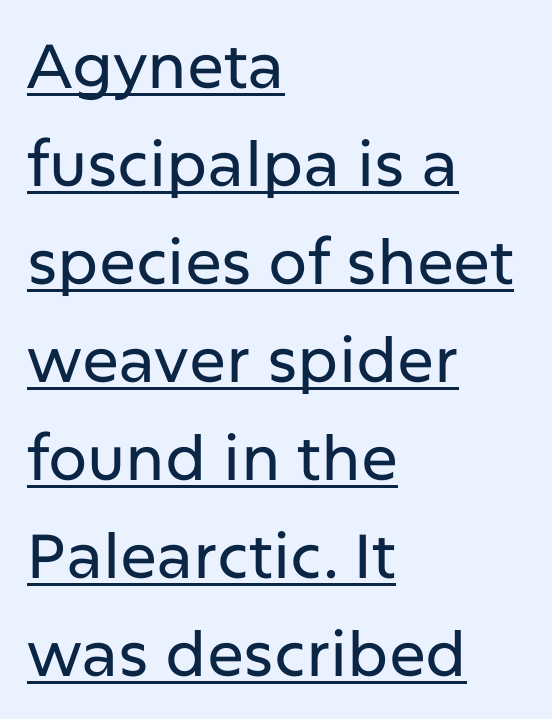
The image shows 62 px sans-serif type, upright; set left-aligned, normal line spacing (1.58x), normal letter spacing, underlined; low stroke contrast and a medium x-height.
